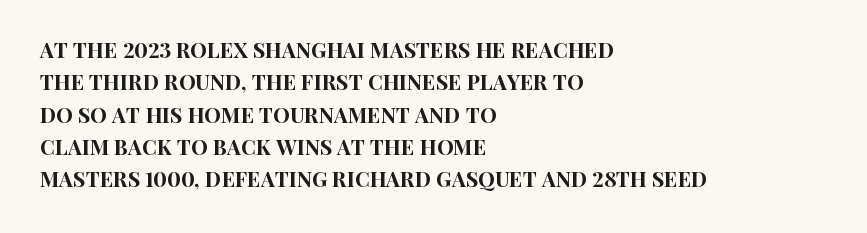
The image shows 21 px text type, upright; set left-aligned, normal line spacing (1.54x), normal letter spacing, not underlined.
